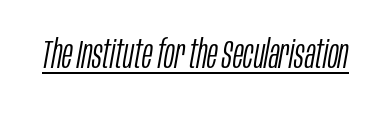
The image shows 40 px light, condensed type, italic (leaning right); set normal letter spacing, underlined; low stroke contrast and a large x-height.
